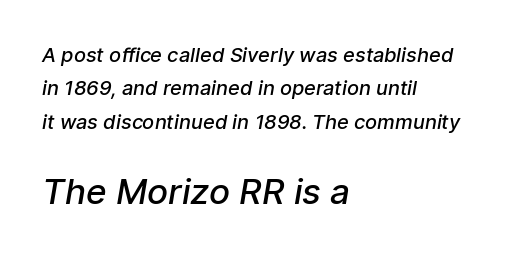
The image shows 35 px semibold sans-serif type; set left-aligned, normal line spacing (1.67x), normal letter spacing, not underlined; the second (bottom) block is 1.75x larger; low stroke contrast and a medium x-height.
